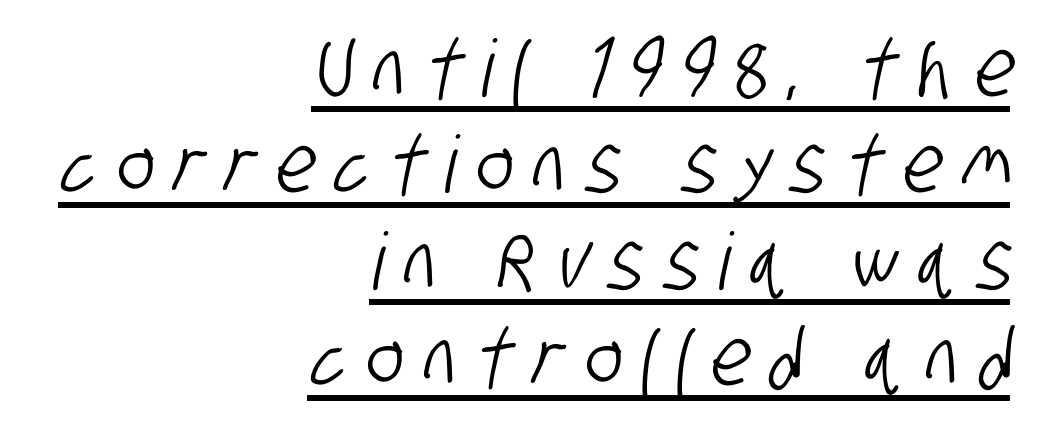
Between one letter and the next there's a generous, obvious gap. A typesetter would label this face a sans. Is the block centered? No — it sits flush against the right margin. The passage shown is typed in a proportional face where columns would drift.
